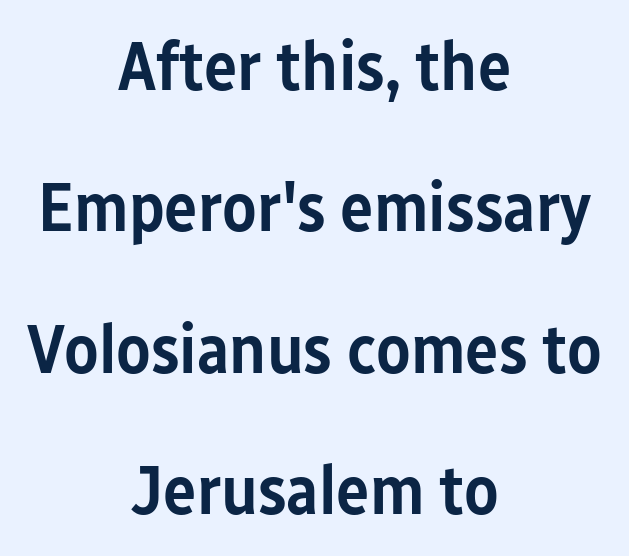
The image shows 70 px semibold, condensed sans-serif type, upright; set centered, loose line spacing (2.02x), normal letter spacing, not underlined; low stroke contrast and a medium x-height.
